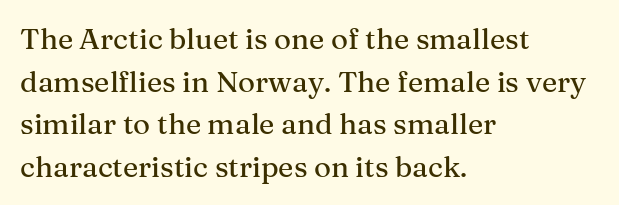
The specimen reads as upright at a glance. Serif or sans? Serif — the stroke terminals have little feet. Here the designer chose a conventional face with non-uniform glyph widths. Here the glyphs are tracked normally, forming tight word shapes. This sample is left-justified, so line endings fall wherever the words run out. Type without underlining.
